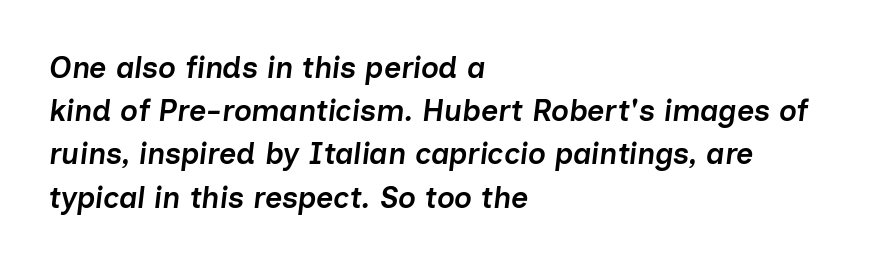
{"italic": "yes", "lean": "right", "slant_degrees": 7, "bold": "semi", "weight": "semibold", "width": "normal", "stroke_contrast": "low", "x_height": "medium", "monospaced": "no", "underline": "no", "align": "left", "line_spacing": "normal", "line_spacing_ratio": 1.44, "letter_spacing": "normal", "letter_spacing_em": 0.0, "glyph_px": 30}
